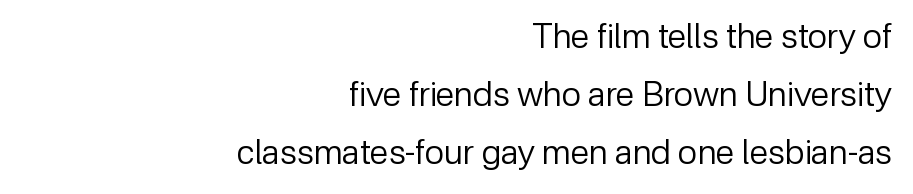
{"serif": "no", "italic": "no", "bold": "no", "weight": "regular", "width": "normal", "stroke_contrast": "low", "x_height": "medium", "monospaced": "no", "underline": "no", "align": "right", "line_spacing_ratio": 1.71, "letter_spacing": "normal", "letter_spacing_em": 0.0, "glyph_px": 34}
